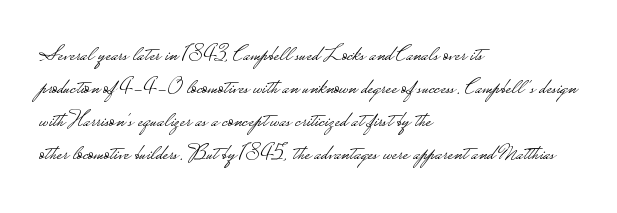
The image shows 23 px text type; set left-aligned, normal line spacing (1.43x), normal letter spacing, not underlined.
